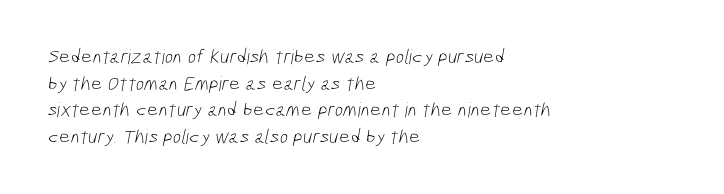
Q: Is the text bold? A: No.
Q: Is the text underlined? A: No.
Q: How is the paragraph aligned? A: Left-aligned.
Q: Is the spacing between letters normal or unusually wide? A: Normal.
Q: Is the spacing between lines tight, normal or loose? A: Normal.
